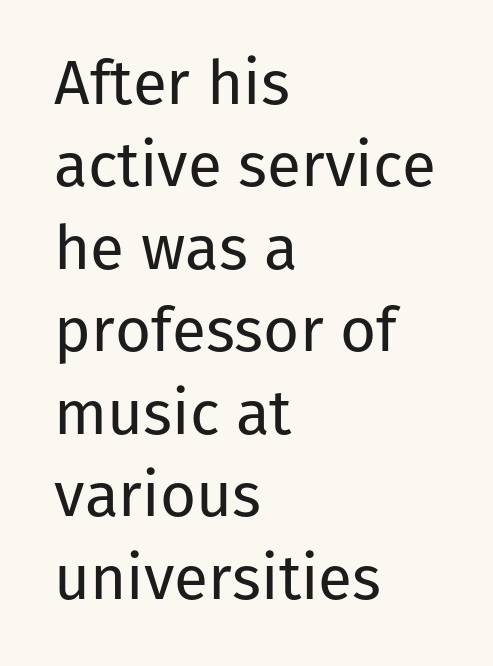
Look at the tracking — it's just the regular setting, nothing added. No extra ink here — the face is not bold. The typesetter chose a ragged-right arrangement here. Character widths vary here, with narrow letters taking less room than wide ones.
